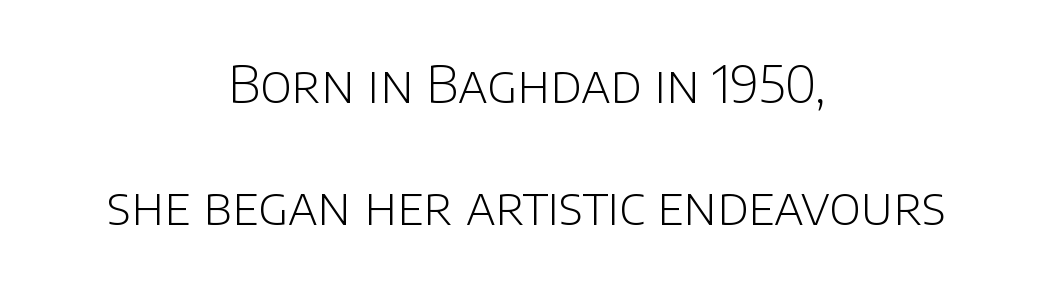
Q: Is the text bold? A: No.
Q: Is the text italic (slanted)? A: No, it is upright.
Q: Is the typeface a serif or a sans-serif typeface? A: Sans-serif.
Q: Is the text underlined? A: No.
Q: How is the paragraph aligned? A: Centered.
Q: Is the spacing between letters normal or unusually wide? A: Normal.
Q: Is the spacing between lines tight, normal or loose? A: Loose.
Q: Width (condensed, normal, or wide)? A: Normal.
Q: Stroke contrast? A: Low.
Q: x-height? A: Large.
Q: Monospaced? A: No.
